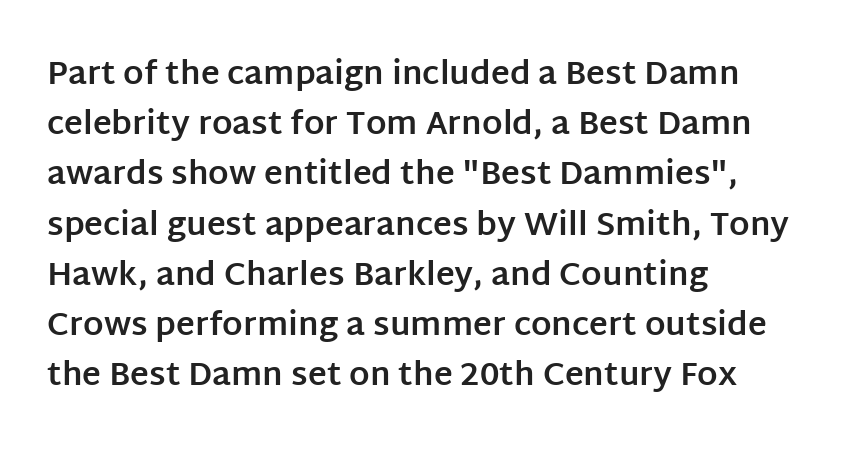
Nobody touched the tracking dial on this one. Nothing sits at the stroke ends, so this counts as sans-serif. These lines are rendered in a variable-pitch font. Designer's note — italics off, roman on. Visually the block forms a straight wall on the left and a jagged coastline on the right.
